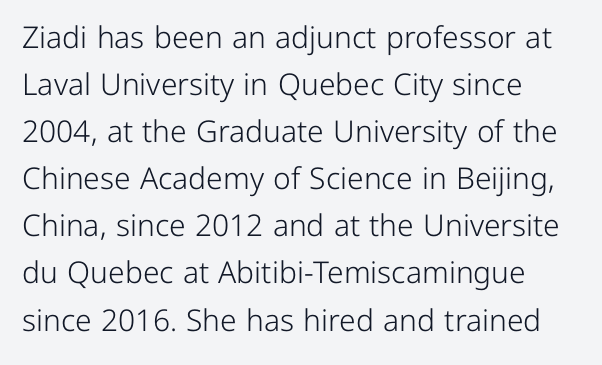
Q: Is the text bold? A: No.
Q: Is the text italic (slanted)? A: No, it is upright.
Q: Is the typeface a serif or a sans-serif typeface? A: Sans-serif.
Q: Is the text underlined? A: No.
Q: How is the paragraph aligned? A: Left-aligned.
Q: Is the spacing between letters normal or unusually wide? A: Normal.
Q: Is the spacing between lines tight, normal or loose? A: Normal.
Q: Width (condensed, normal, or wide)? A: Normal.
Q: Stroke contrast? A: Low.
Q: x-height? A: Medium.
Q: Monospaced? A: No.
